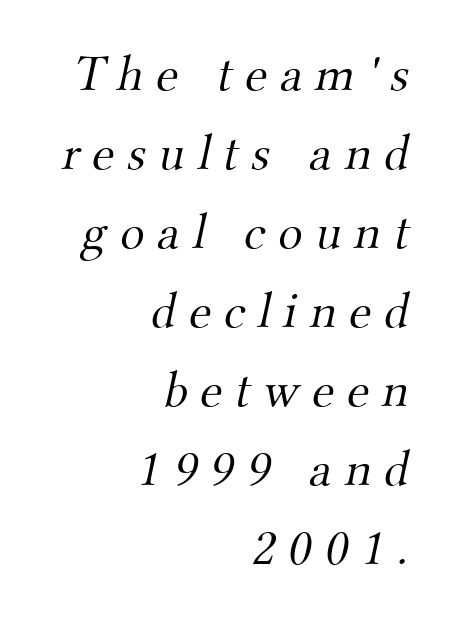
The ragged edge is on the left, which tells us the setting is flush right. This sample has the flowing, uneven cadence of proportional lettering. Summary of vertical rhythm: regular, with standard interline spacing. The rendering inserts visible extra space after every character. The letters carry serifs — small finishing strokes at the ends of their stems.
